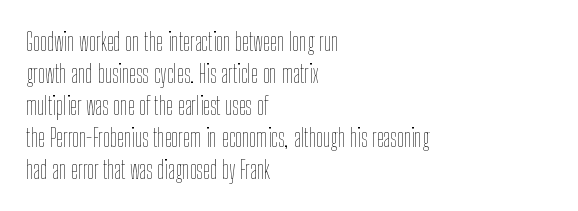
Glance below the letters and you will spot only blank space. The weight tops out at a normal text grade. Teacher's note: observe the even left margin — that is flush-left alignment. Interline gaps are of average width in this sample. In terms of posture, this sample is upright.
